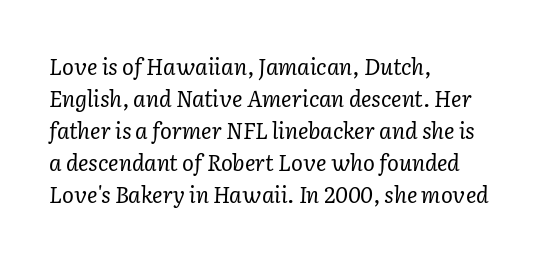
The designer left line spacing at the default. Yep, that's italic — everything's leaning. Descenders are the only things crossing below the line. A classic flush-left, rag-right setting is used for this passage. The face used here is rendered with its standard letterfit. The weight would be labelled regular, book, light, or lighter still.
